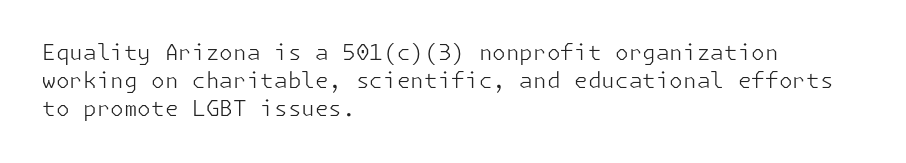
No extra ink here — the face is not bold. Students, observe: this is what conventionally led text looks like. Visually the block forms a straight wall on the left and a jagged coastline on the right. Clear beneath every line of the passage.
